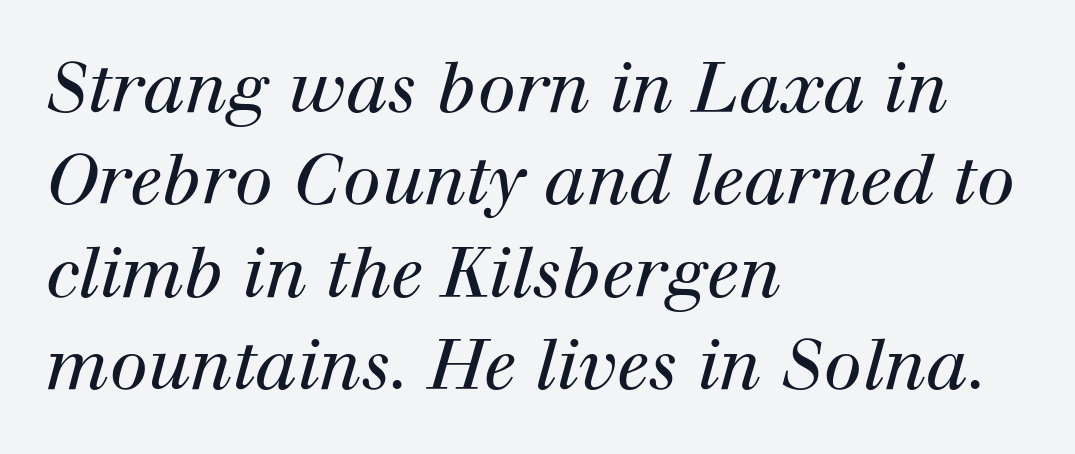
Q: Is the text bold? A: No.
Q: Is the text italic (slanted)? A: Yes, it leans right by about 12 degrees.
Q: Is the typeface a serif or a sans-serif typeface? A: Serif.
Q: Is the text underlined? A: No.
Q: How is the paragraph aligned? A: Left-aligned.
Q: Is the spacing between letters normal or unusually wide? A: Normal.
Q: Is the spacing between lines tight, normal or loose? A: Normal.
Q: Width (condensed, normal, or wide)? A: Normal.
Q: Stroke contrast? A: High.
Q: x-height? A: Medium.
Q: Monospaced? A: No.
